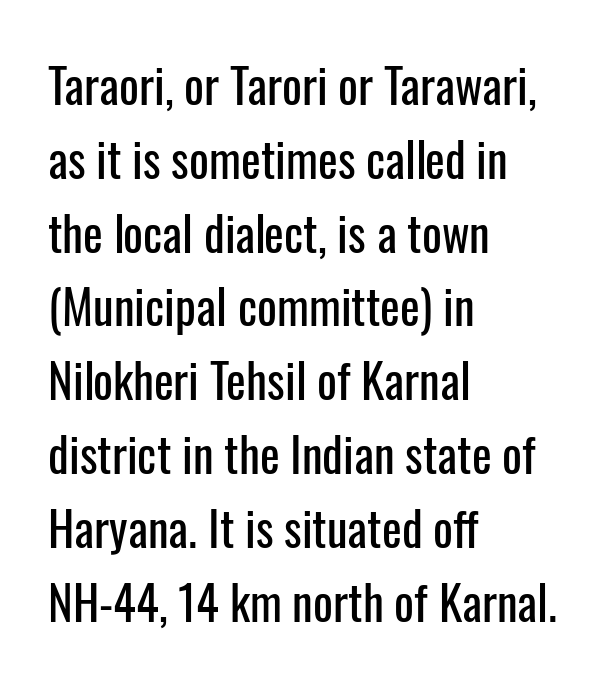
Q: Is the text italic (slanted)? A: No, it is upright.
Q: Is the typeface a serif or a sans-serif typeface? A: Sans-serif.
Q: Is the text underlined? A: No.
Q: How is the paragraph aligned? A: Left-aligned.
Q: Is the spacing between letters normal or unusually wide? A: Normal.
Q: Is the spacing between lines tight, normal or loose? A: Normal.
Q: Width (condensed, normal, or wide)? A: Condensed.
Q: Stroke contrast? A: Low.
Q: x-height? A: Medium.
Q: Monospaced? A: No.
